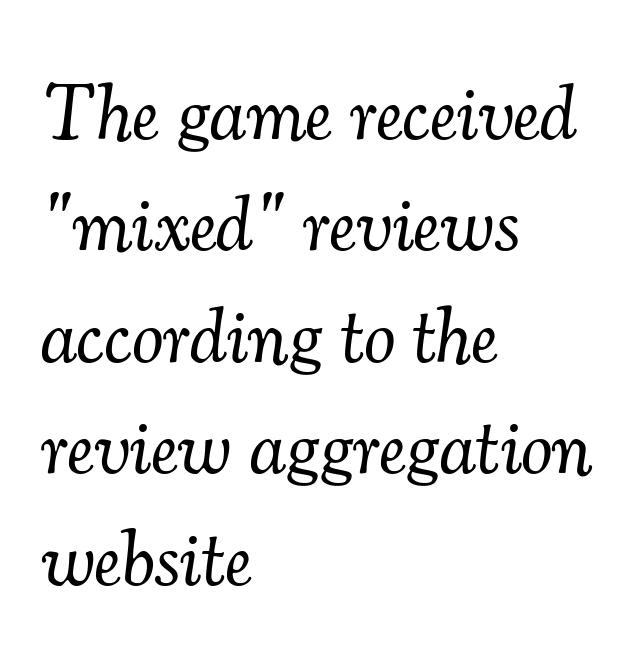
Compared with a typical body face, this is equally light or lighter still. Letters rest on an invisible, unmarked baseline. Think of a printed novel: that variable character pitch is what you see here. Caption: standard tracking, unaltered. The designer went with a serif here, giving each stem small feet. Teacher's note: observe the even left margin — that is flush-left alignment.
